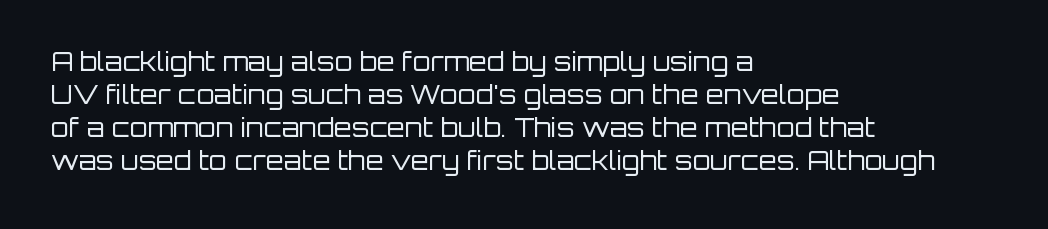
Q: Is the text bold? A: No.
Q: Is the text italic (slanted)? A: No, it is upright.
Q: Is the text underlined? A: No.
Q: How is the paragraph aligned? A: Left-aligned.
Q: Is the spacing between letters normal or unusually wide? A: Normal.
Q: Is the spacing between lines tight, normal or loose? A: Normal.
